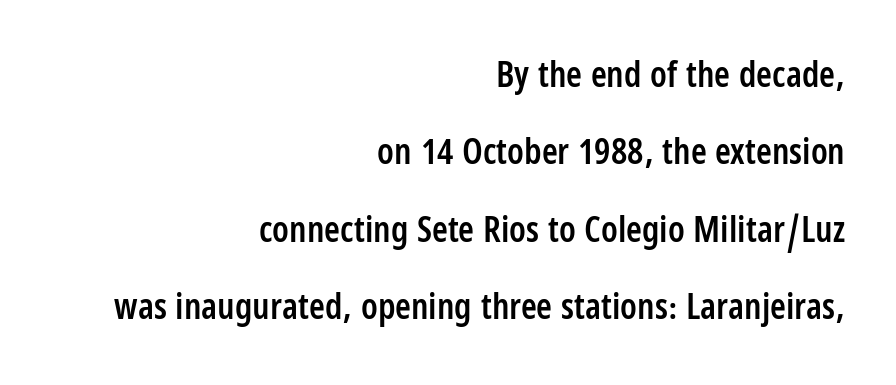
The image shows 36 px semibold, condensed sans-serif type, upright; set right-aligned, loose line spacing (2.15x), normal letter spacing, not underlined; low stroke contrast and a large x-height.
